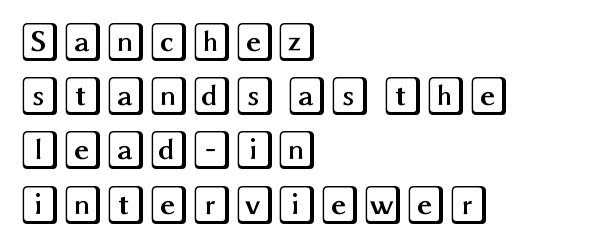
Q: Is the text italic (slanted)? A: No, it is upright.
Q: Is the text underlined? A: No.
Q: How is the paragraph aligned? A: Left-aligned.
Q: Is the spacing between letters normal or unusually wide? A: Normal.
Q: Is the spacing between lines tight, normal or loose? A: Normal.
Q: Width (condensed, normal, or wide)? A: Wide.
Q: x-height? A: Large.
